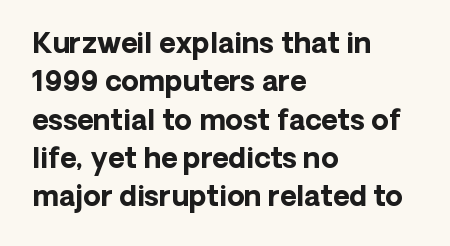
{"serif": "no", "italic": "no", "bold": "yes", "weight": "bold", "width": "normal", "stroke_contrast": "low", "x_height": "medium", "monospaced": "no", "underline": "no", "align": "left", "line_spacing": "normal", "line_spacing_ratio": 1.37, "letter_spacing": "normal", "letter_spacing_em": 0.0, "glyph_px": 28}
